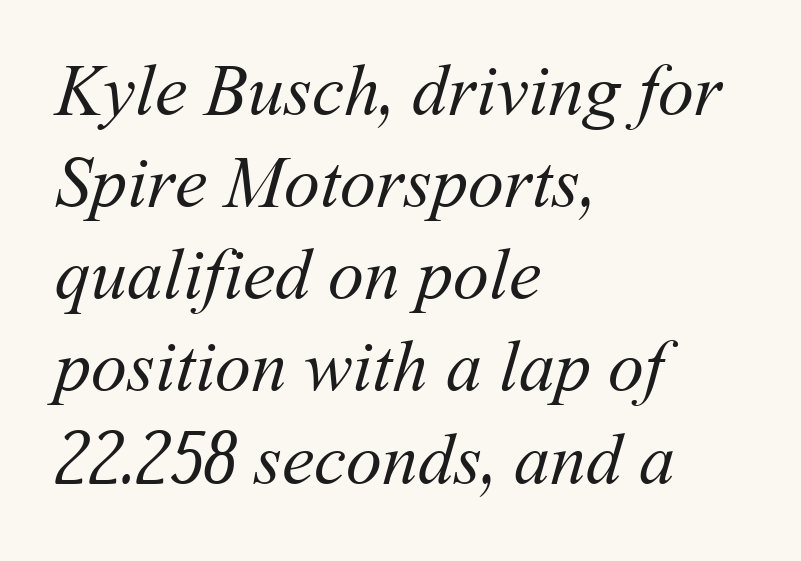
{"bold": "no", "weight": "regular", "width": "normal", "stroke_contrast": "medium", "x_height": "medium", "monospaced": "no", "underline": "no", "align": "left", "line_spacing": "normal", "line_spacing_ratio": 1.28, "letter_spacing": "normal", "letter_spacing_em": 0.0, "glyph_px": 72}
